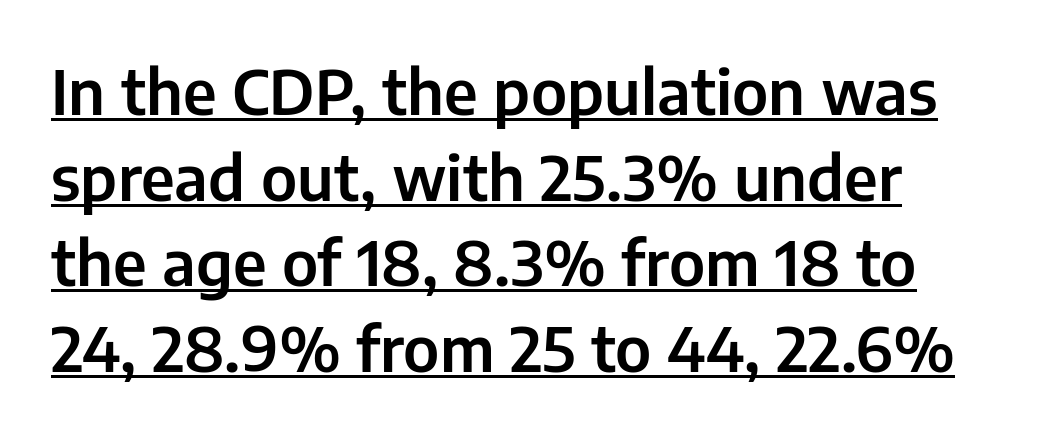
Visually the block forms a straight wall on the left and a jagged coastline on the right. A rule runs beneath these lines of type. Short note: letters normally spaced. If you measured baseline to baseline, you'd find a middling distance. In terms of letterform style, serifs are entirely absent. Quick note: not italic, upright.
